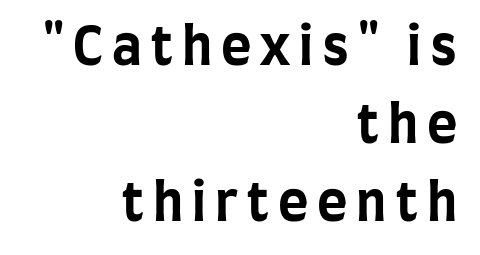
{"serif": "no", "italic": "no", "bold": "yes", "weight": "bold", "width": "condensed", "stroke_contrast": "low", "x_height": "large", "monospaced": "no", "underline": "no", "align": "right", "line_spacing": "normal", "line_spacing_ratio": 1.5, "glyph_px": 52}
